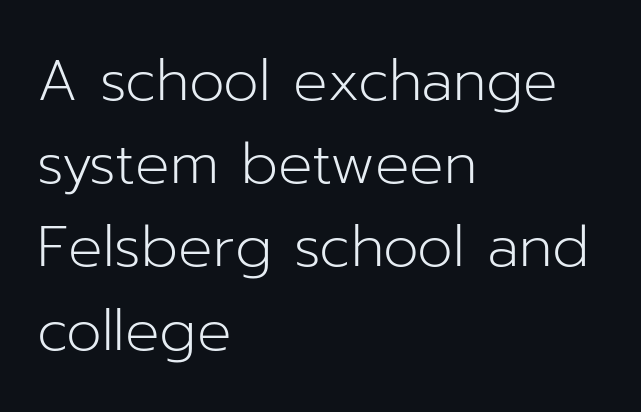
Q: Is the text bold? A: No.
Q: Is the text italic (slanted)? A: No, it is upright.
Q: Is the typeface a serif or a sans-serif typeface? A: Sans-serif.
Q: Is the text underlined? A: No.
Q: How is the paragraph aligned? A: Left-aligned.
Q: Is the spacing between letters normal or unusually wide? A: Normal.
Q: Is the spacing between lines tight, normal or loose? A: Normal.
Q: Width (condensed, normal, or wide)? A: Normal.
Q: Stroke contrast? A: Low.
Q: x-height? A: Medium.
Q: Monospaced? A: No.
